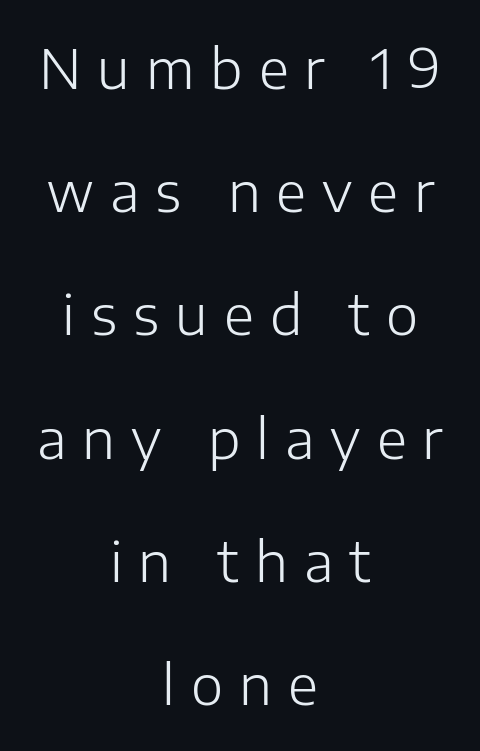
Think of a printed novel: that variable character pitch is what you see here. These lines stack symmetrically, like a column narrowing and widening about its center. Between one letter and the next there's a generous, obvious gap. Ascenders rise straight up at ninety degrees.
